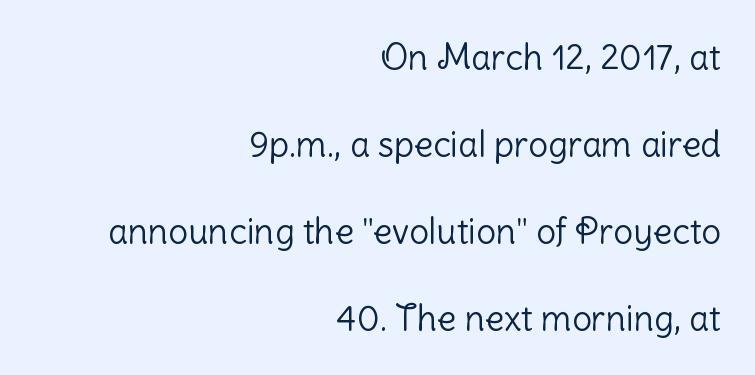
The image shows 35 px light sans-serif type, upright; set right-aligned, loose line spacing (2.49x), normal letter spacing, not underlined; low stroke contrast and a medium x-height.
